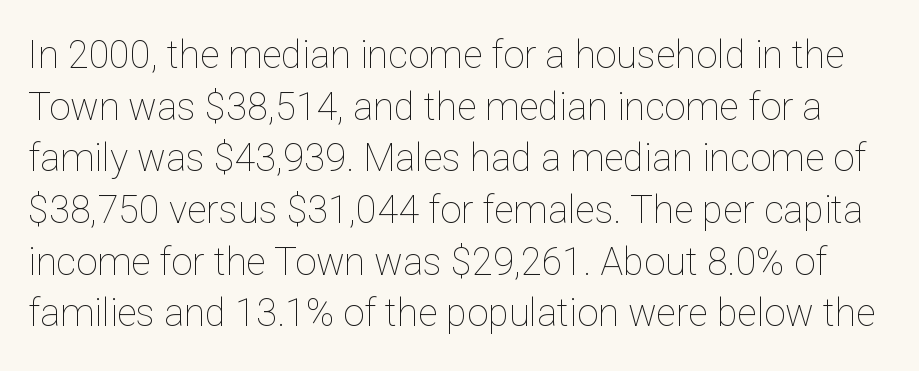
Think of a printed novel: that variable character pitch is what you see here. The passage shown stacks its lines at a standard gap. Think standard paragraph weight, or any step lighter than that. The tracking reads as untouched default to a designer's eye. When letters stand straight like this, we call the style roman or upright. Quick note: underline off.
